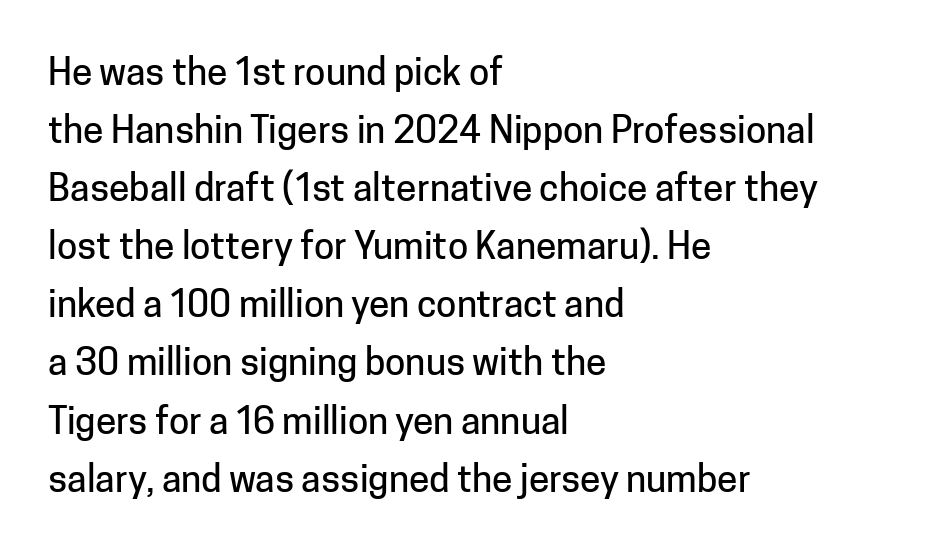
{"serif": "no", "italic": "no", "width": "normal", "stroke_contrast": "low", "x_height": "medium", "monospaced": "no", "underline": "no", "align": "left", "line_spacing": "normal", "line_spacing_ratio": 1.57, "letter_spacing": "normal", "letter_spacing_em": 0.0, "glyph_px": 37}
